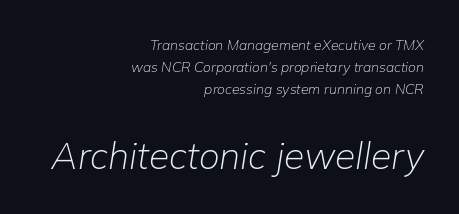
Q: Is the text bold? A: No.
Q: Is the text italic (slanted)? A: Yes, it leans right by about 9 degrees.
Q: Is the text underlined? A: No.
Q: How is the paragraph aligned? A: Right-aligned.
Q: Is the spacing between letters normal or unusually wide? A: Normal.
Q: Is the spacing between lines tight, normal or loose? A: Normal.
Q: Which block of text is set in a larger size, the first (top) or the second (bottom)? A: The second (bottom) one.
Q: Width (condensed, normal, or wide)? A: Normal.
Q: Stroke contrast? A: Low.
Q: x-height? A: Medium.
Q: Monospaced? A: No.
